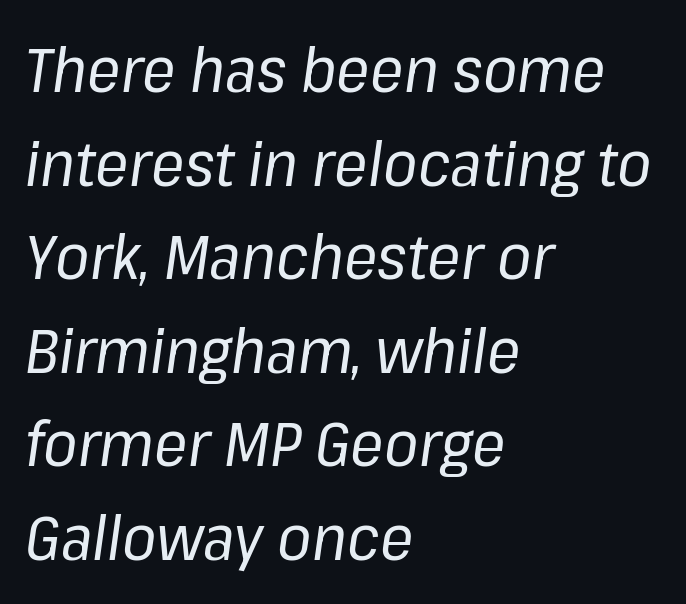
The letterforms sit shoulder to shoulder at normal distance. Each letter keeps its own natural width here, so spacing adapts to shape. Is the type heavy? It reads as light-to-regular instead. Line spacing here is normal. Underlining? Definitely not there.
